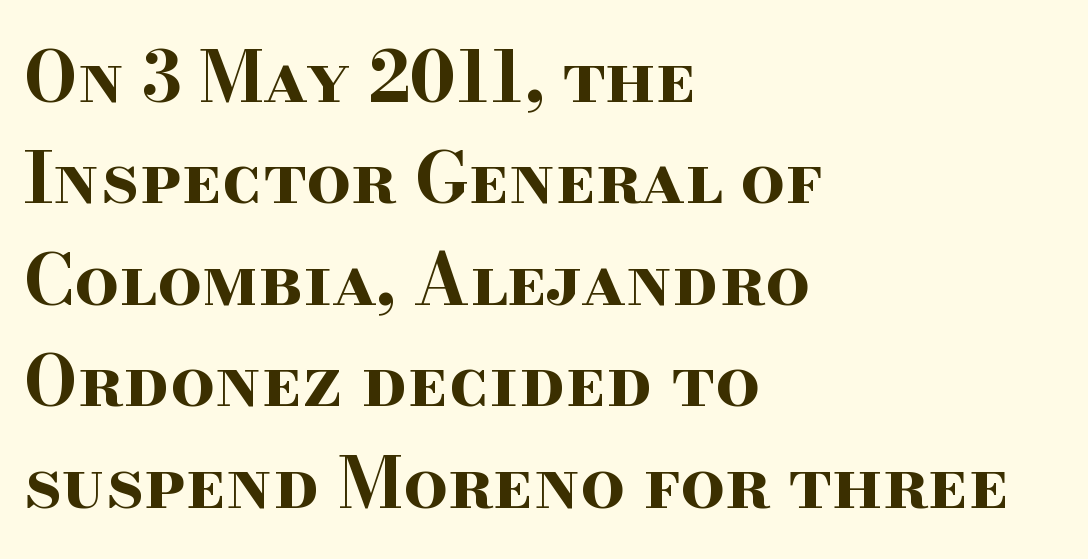
{"serif": "yes", "italic": "no", "bold": "yes", "weight": "bold", "width": "wide", "stroke_contrast": "high", "x_height": "small", "monospaced": "no", "underline": "no", "align": "left", "line_spacing": "normal", "line_spacing_ratio": 1.45, "letter_spacing": "normal", "letter_spacing_em": 0.0, "glyph_px": 70}
